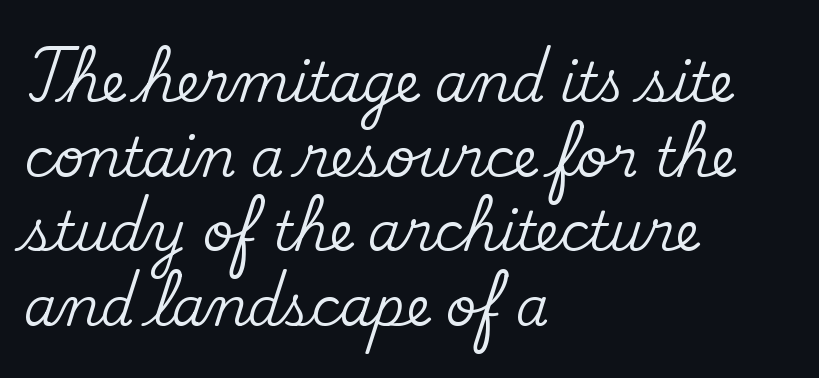
Q: Is the text italic (slanted)? A: Yes.
Q: Is the text underlined? A: No.
Q: How is the paragraph aligned? A: Left-aligned.
Q: Is the spacing between letters normal or unusually wide? A: Normal.
Q: Is the spacing between lines tight, normal or loose? A: Normal.
Q: Width (condensed, normal, or wide)? A: Normal.
Q: Stroke contrast? A: Medium.
Q: x-height? A: Small.
Q: Monospaced? A: No.
